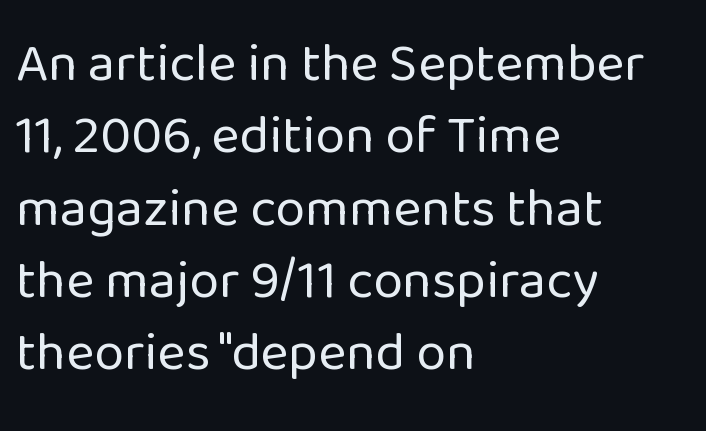
The image shows 54 px regular-weight sans-serif type, upright; set left-aligned, normal line spacing (1.34x), normal letter spacing, not underlined; low stroke contrast and a medium x-height.
